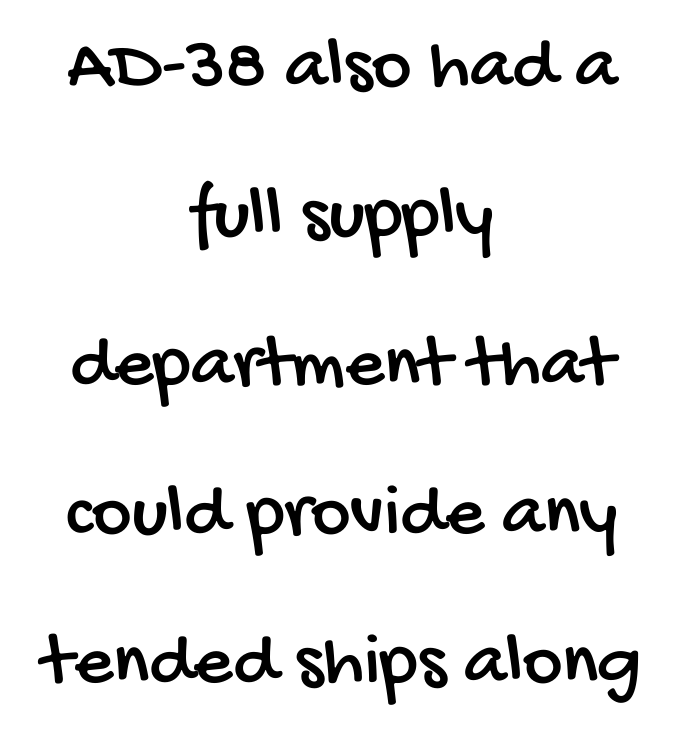
Q: Is the typeface a serif or a sans-serif typeface? A: Sans-serif.
Q: Is the text underlined? A: No.
Q: How is the paragraph aligned? A: Centered.
Q: Is the spacing between letters normal or unusually wide? A: Normal.
Q: Is the spacing between lines tight, normal or loose? A: Loose.
Q: Width (condensed, normal, or wide)? A: Condensed.
Q: Stroke contrast? A: Low.
Q: x-height? A: Large.
Q: Monospaced? A: No.
